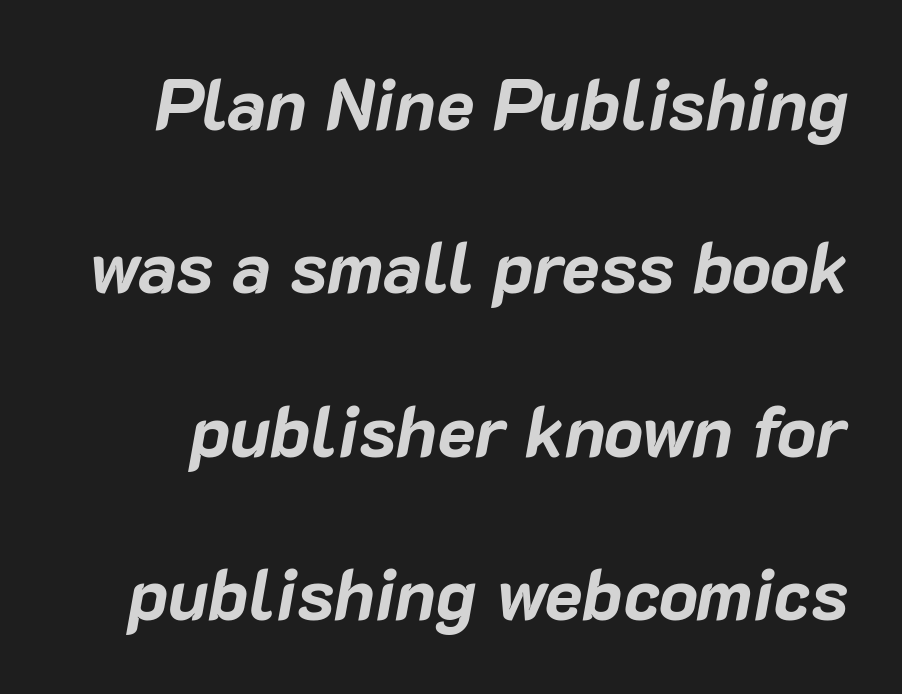
{"italic": "yes", "lean": "right", "slant_degrees": 10, "bold": "yes", "weight": "bold", "width": "normal", "stroke_contrast": "low", "x_height": "medium", "monospaced": "no", "underline": "no", "line_spacing": "loose", "line_spacing_ratio": 2.27, "letter_spacing": "normal", "letter_spacing_em": 0.0, "glyph_px": 72}
